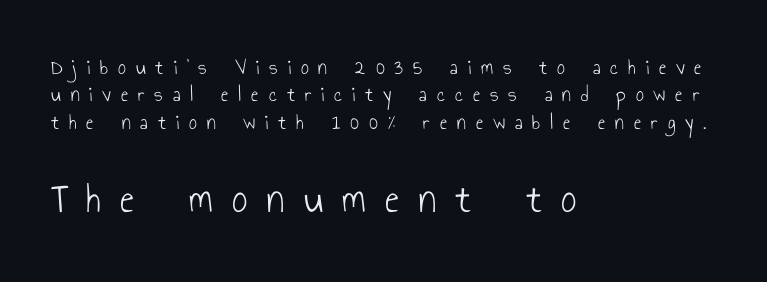
This is not heavy type; no bold has been used. To sum up the face: it is a sans, with no serifs. Notice how the stems are strictly vertical — no italics here. Words appear elongated and porous because spacing is wide. Visually the block forms a straight wall on the left and a jagged coastline on the right.
